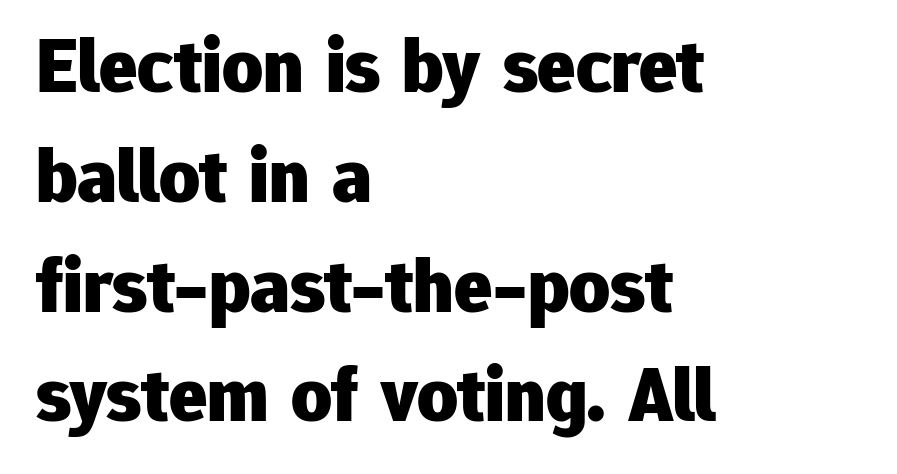
{"serif": "no", "italic": "no", "bold": "yes", "weight": "heavy", "width": "normal", "stroke_contrast": "low", "x_height": "medium", "monospaced": "no", "underline": "no", "align": "left", "line_spacing": "normal", "line_spacing_ratio": 1.39, "letter_spacing": "normal", "letter_spacing_em": 0.0, "glyph_px": 79}
